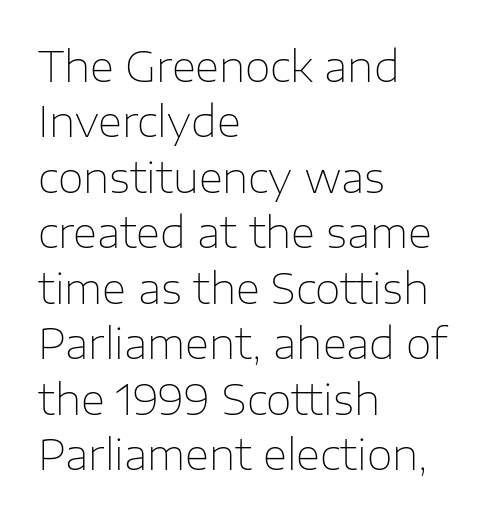
{"serif": "no", "italic": "no", "bold": "no", "weight": "thin", "width": "normal", "stroke_contrast": "low", "x_height": "medium", "monospaced": "no", "underline": "no", "align": "left", "line_spacing": "normal", "line_spacing_ratio": 1.32, "letter_spacing": "normal", "letter_spacing_em": 0.0, "glyph_px": 42}
